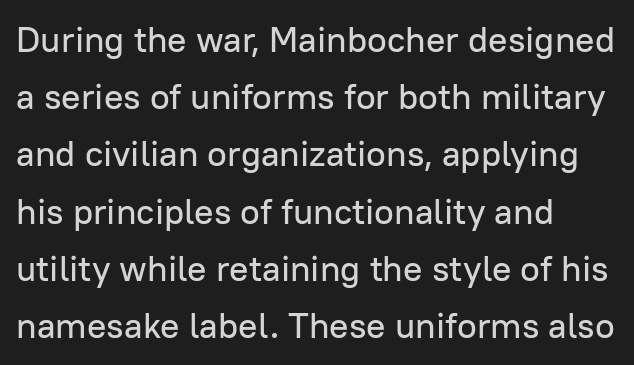
Proportional: the letters do not fall into vertical columns. Is there any slant? The stems are plumb. In terms of letterform style, serifs are entirely absent. Letters rest on an invisible, unmarked baseline. Observe the ordinary spacing: letters are neighbours, not strangers. Caption: multi-line text, flush left, ragged right.
